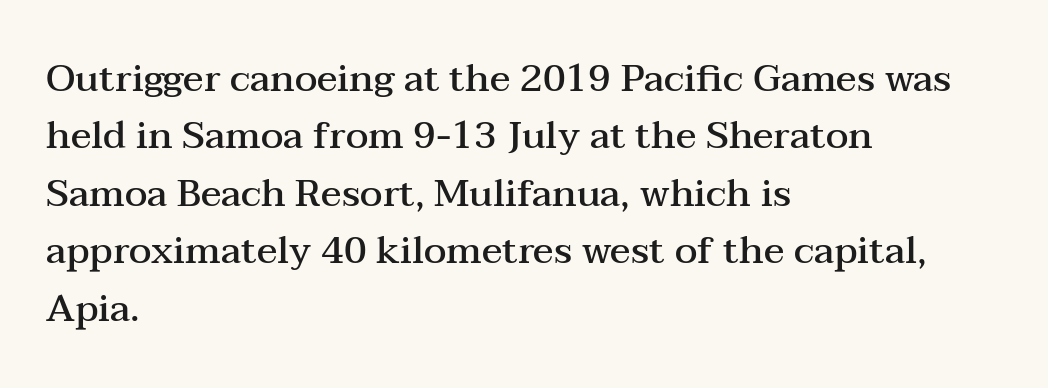
The image shows 38 px semibold, wide serif type, upright; set left-aligned, normal line spacing (1.51x), normal letter spacing, not underlined; medium stroke contrast and a medium x-height.
